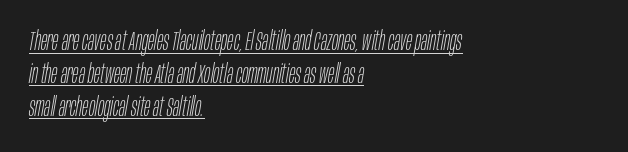
Q: Is the text bold? A: No.
Q: Is the text italic (slanted)? A: Yes, it leans right by about 10 degrees.
Q: Is the text underlined? A: Yes.
Q: How is the paragraph aligned? A: Left-aligned.
Q: Is the spacing between letters normal or unusually wide? A: Normal.
Q: Is the spacing between lines tight, normal or loose? A: Normal.
